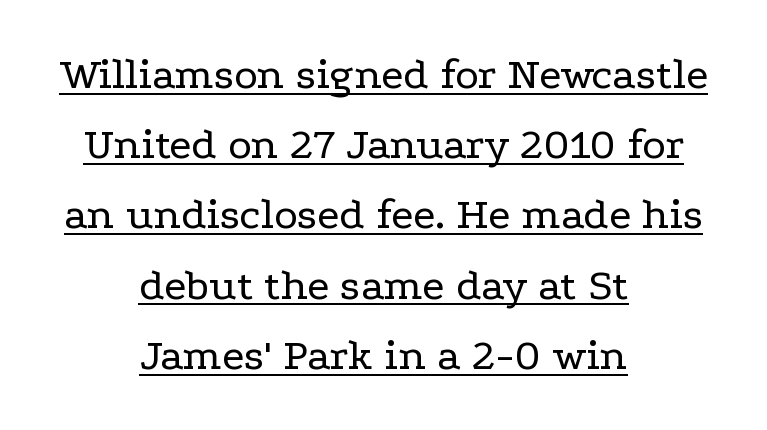
This block has exactly the height ordinary leading produces. Students, note that the glyphs here touch the page at normal intervals. These characters rest on top of a visible drawn line. You could not count columns in this text — the font is proportionally spaced.
